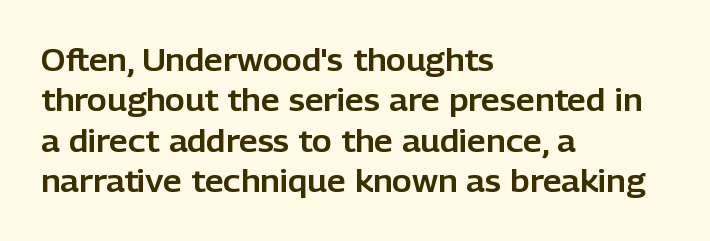
The image shows 30 px sans-serif type, upright; set left-aligned, normal line spacing (1.35x), normal letter spacing, not underlined; low stroke contrast and a medium x-height.
